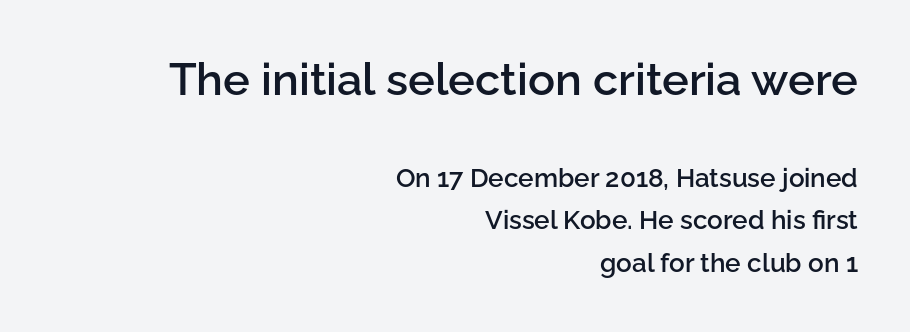
The image shows 45 px semibold sans-serif type, upright; set right-aligned, normal line spacing (1.64x), normal letter spacing, not underlined; the first (top) block is 1.73x larger; low stroke contrast and a medium x-height.
